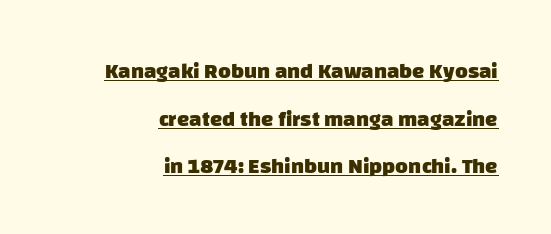
Plenty of ink on the page — the face is bold. No extra tracking has been applied to these lines. Descenders here cross a horizontal rule under the line. The leading is generous, giving the passage an open texture. Line ends are locked; line starts wander.
